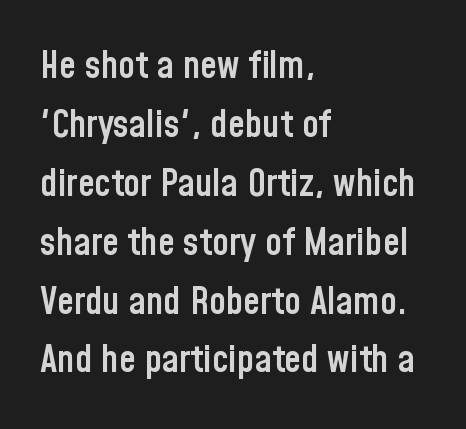
{"serif": "no", "italic": "no", "bold": "semi", "weight": "semibold", "width": "condensed", "stroke_contrast": "low", "x_height": "medium", "monospaced": "no", "underline": "no", "align": "left", "line_spacing": "normal", "line_spacing_ratio": 1.55, "letter_spacing": "normal", "letter_spacing_em": 0.0, "glyph_px": 38}
